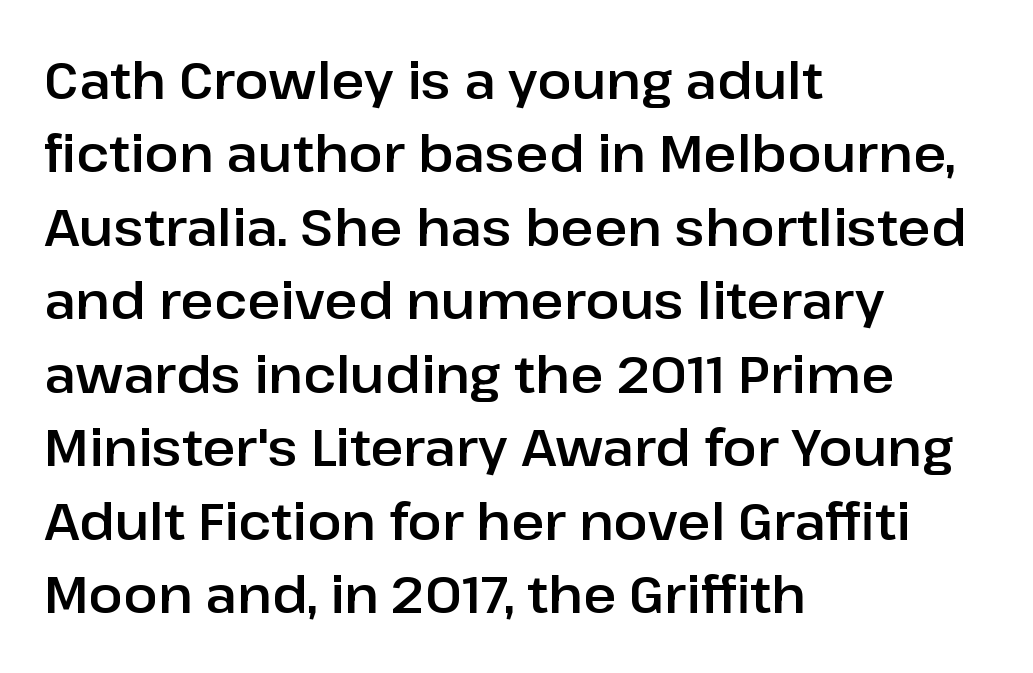
Q: Is the text italic (slanted)? A: No, it is upright.
Q: Is the typeface a serif or a sans-serif typeface? A: Sans-serif.
Q: Is the text underlined? A: No.
Q: How is the paragraph aligned? A: Left-aligned.
Q: Is the spacing between letters normal or unusually wide? A: Normal.
Q: Is the spacing between lines tight, normal or loose? A: Normal.
Q: Width (condensed, normal, or wide)? A: Normal.
Q: Stroke contrast? A: Low.
Q: x-height? A: Medium.
Q: Monospaced? A: No.
